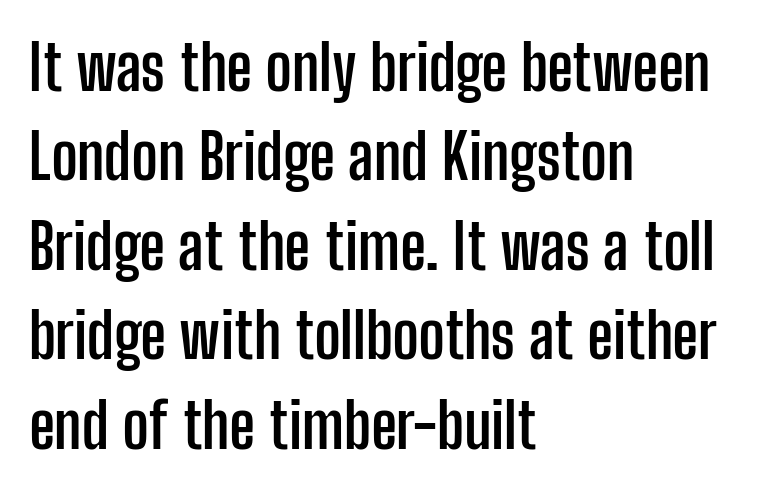
The image shows 63 px semibold, condensed sans-serif type, upright; set left-aligned, normal line spacing (1.42x), normal letter spacing, not underlined; low stroke contrast and a medium x-height.
